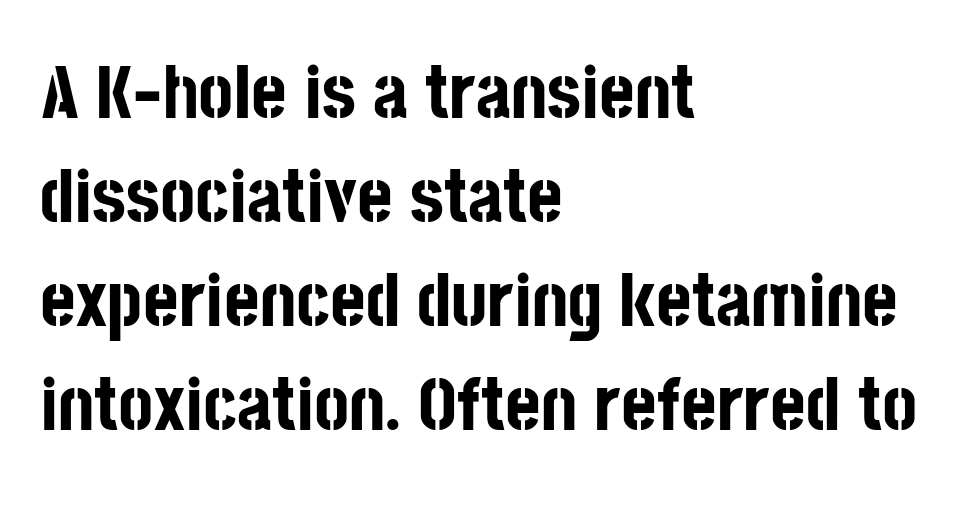
Q: Is the text bold? A: Yes.
Q: Is the text italic (slanted)? A: No, it is upright.
Q: Is the typeface a serif or a sans-serif typeface? A: Sans-serif.
Q: Is the text underlined? A: No.
Q: How is the paragraph aligned? A: Left-aligned.
Q: Is the spacing between letters normal or unusually wide? A: Normal.
Q: Is the spacing between lines tight, normal or loose? A: Normal.
Q: Width (condensed, normal, or wide)? A: Condensed.
Q: Stroke contrast? A: Low.
Q: x-height? A: Large.
Q: Monospaced? A: No.
